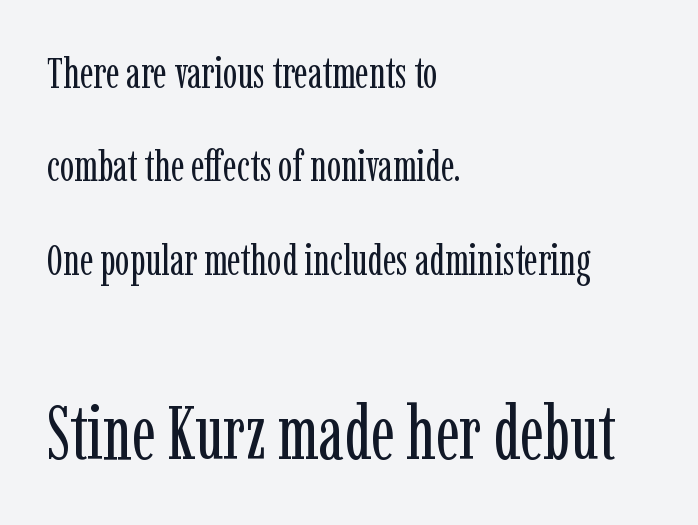
Q: Is the text bold? A: No.
Q: Is the text italic (slanted)? A: No, it is upright.
Q: Is the typeface a serif or a sans-serif typeface? A: Serif.
Q: Is the text underlined? A: No.
Q: How is the paragraph aligned? A: Left-aligned.
Q: Is the spacing between letters normal or unusually wide? A: Normal.
Q: Is the spacing between lines tight, normal or loose? A: Loose.
Q: Which block of text is set in a larger size, the first (top) or the second (bottom)? A: The second (bottom) one.
Q: Width (condensed, normal, or wide)? A: Condensed.
Q: Stroke contrast? A: Low.
Q: x-height? A: Medium.
Q: Monospaced? A: No.
